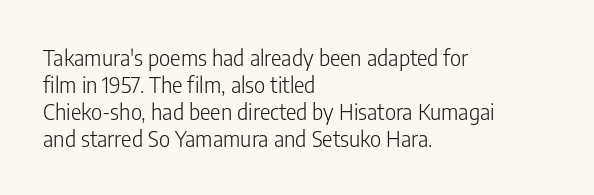
Q: Is the text bold? A: No.
Q: Is the text italic (slanted)? A: No, it is upright.
Q: Is the text underlined? A: No.
Q: How is the paragraph aligned? A: Left-aligned.
Q: Is the spacing between letters normal or unusually wide? A: Normal.
